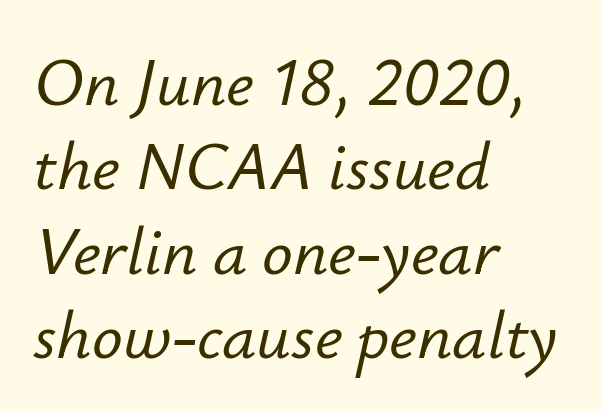
Q: Is the text italic (slanted)? A: Yes, it leans right by about 12 degrees.
Q: Is the text underlined? A: No.
Q: How is the paragraph aligned? A: Left-aligned.
Q: Is the spacing between letters normal or unusually wide? A: Normal.
Q: Width (condensed, normal, or wide)? A: Normal.
Q: Stroke contrast? A: Low.
Q: x-height? A: Small.
Q: Monospaced? A: No.
